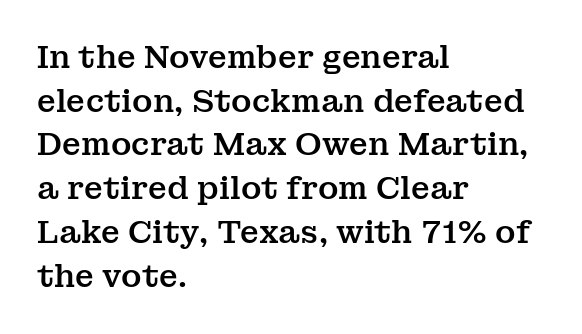
A typesetter would call this proportional, since set widths differ per character. The area under the type is left untouched. Type style note: has serifs. Nobody touched the tracking dial on this one. Italic: no, the glyphs are upright roman.
